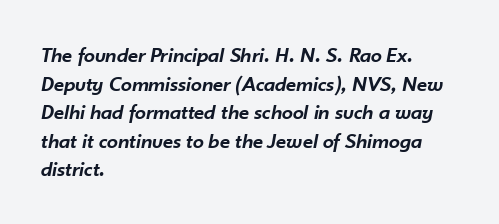
The image shows 22 px text type, italic (leaning right); set left-aligned, normal line spacing (1.3x), normal letter spacing, not underlined.
